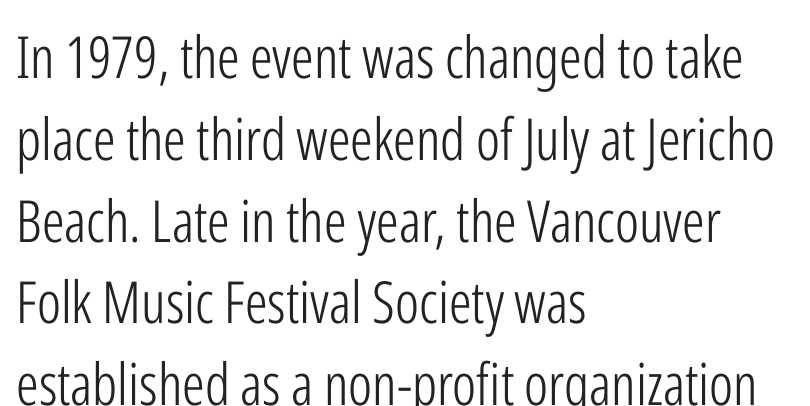
The image shows 58 px light, condensed sans-serif type, upright; set left-aligned, normal line spacing (1.41x), normal letter spacing, not underlined; low stroke contrast and a medium x-height.
